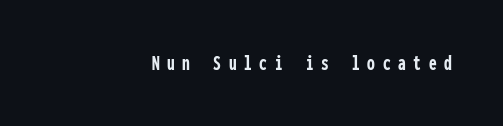
The specimen omits any rule beneath the text block's lines. The rendering anchors every line to the right-hand side. The horizontal fit of the characters is loose and conspicuously gappy. Ascenders rise straight up at ninety degrees. Does the weight exceed regular? Yes, all the way to bold.
